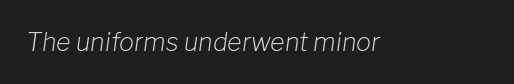
Q: Is the text bold? A: No.
Q: Is the text italic (slanted)? A: Yes, it leans right by about 8 degrees.
Q: Is the text underlined? A: No.
Q: Is the spacing between letters normal or unusually wide? A: Normal.
